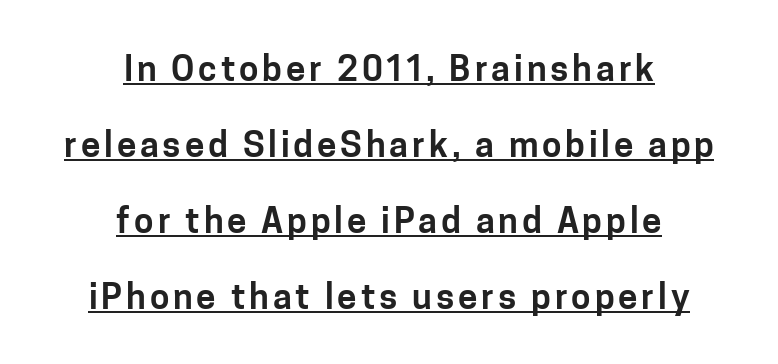
Here the designer chose a conventional face with non-uniform glyph widths. Leading is clearly above the norm, producing a sparse column. A rule runs beneath these lines of type. The passage shown is typeset with a sans-serif family. Line starts and ends both wander, symmetrically.
